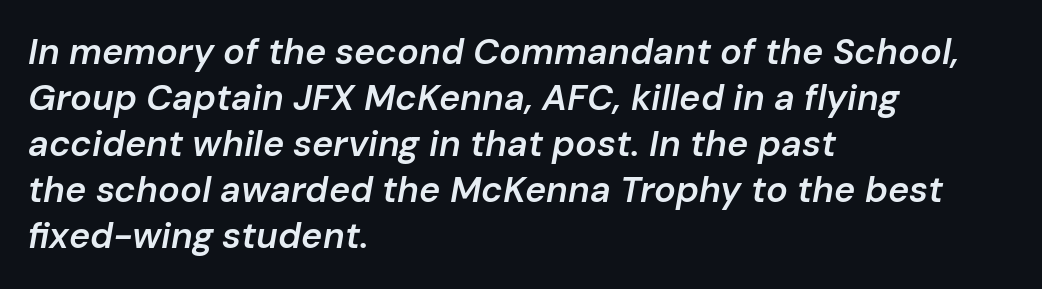
The image shows 36 px semibold type, italic (leaning right); set left-aligned, normal line spacing (1.28x), normal letter spacing, not underlined; low stroke contrast and a medium x-height.
